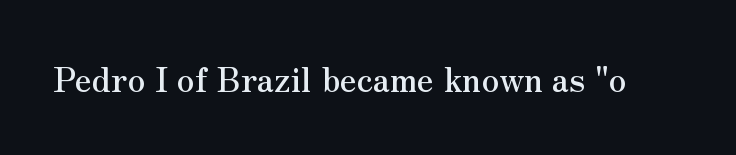
What kind of face is this? One with serifs. The axis of the letterforms is exactly vertical. No extra tracking has been applied to these lines. Honestly, there is no underline to notice here at all. Proportional: the letters do not fall into vertical columns.
